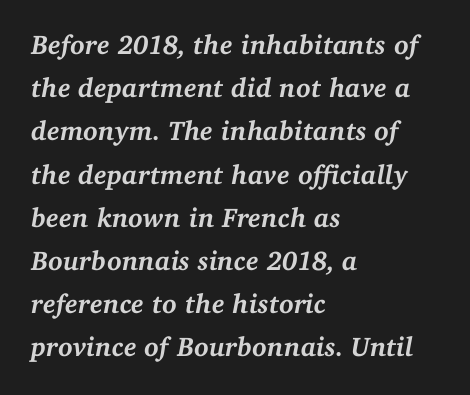
{"italic": "yes", "lean": "right", "slant_degrees": 11, "bold": "yes", "underline": "no", "align": "left", "line_spacing": "normal", "line_spacing_ratio": 1.6, "letter_spacing": "normal", "letter_spacing_em": 0.0, "glyph_px": 27}
